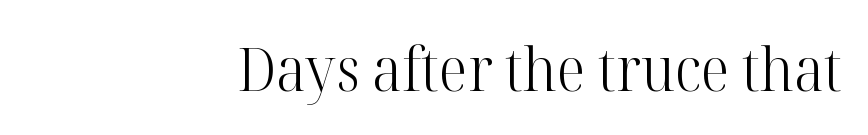
The image shows 60 px light serif type, upright; set right-aligned, normal letter spacing, not underlined; high stroke contrast and a medium x-height.
